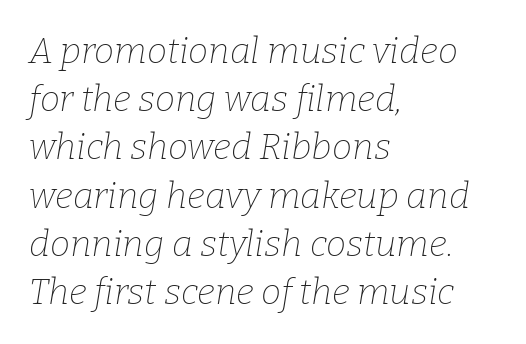
Q: Is the text bold? A: No.
Q: Is the text italic (slanted)? A: Yes, it leans right by about 9 degrees.
Q: Is the typeface a serif or a sans-serif typeface? A: Serif.
Q: Is the text underlined? A: No.
Q: How is the paragraph aligned? A: Left-aligned.
Q: Is the spacing between letters normal or unusually wide? A: Normal.
Q: Is the spacing between lines tight, normal or loose? A: Normal.
Q: Width (condensed, normal, or wide)? A: Normal.
Q: Stroke contrast? A: Low.
Q: x-height? A: Medium.
Q: Monospaced? A: No.
